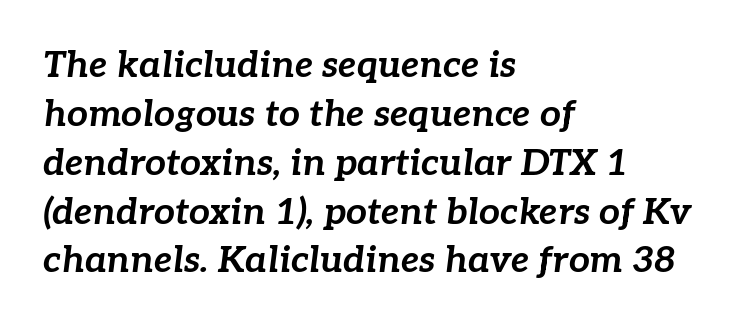
{"italic": "yes", "lean": "right", "slant_degrees": 7, "bold": "yes", "weight": "bold", "width": "normal", "stroke_contrast": "low", "x_height": "medium", "monospaced": "no", "underline": "no", "align": "left", "line_spacing": "normal", "line_spacing_ratio": 1.32, "letter_spacing": "normal", "letter_spacing_em": 0.0, "glyph_px": 37}
